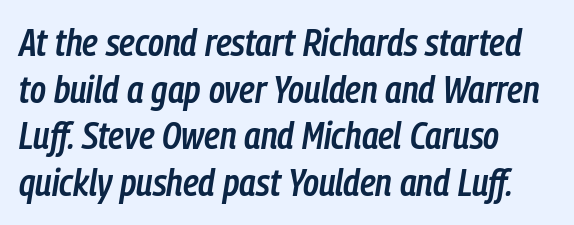
The image shows 38 px semibold, condensed type, italic (leaning right); set left-aligned, line spacing 1.23x, normal letter spacing, not underlined; low stroke contrast and a medium x-height.
